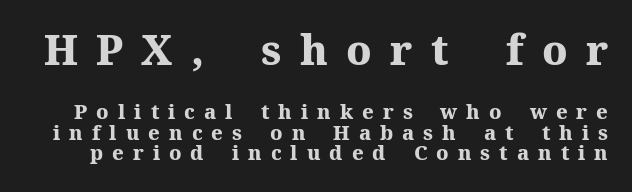
The image shows 41 px heavy serif type, upright; set tight line spacing (1.03x), unusually wide letter spacing (+0.45 em), not underlined; the first (top) block is 2.05x larger; medium stroke contrast and a medium x-height.
